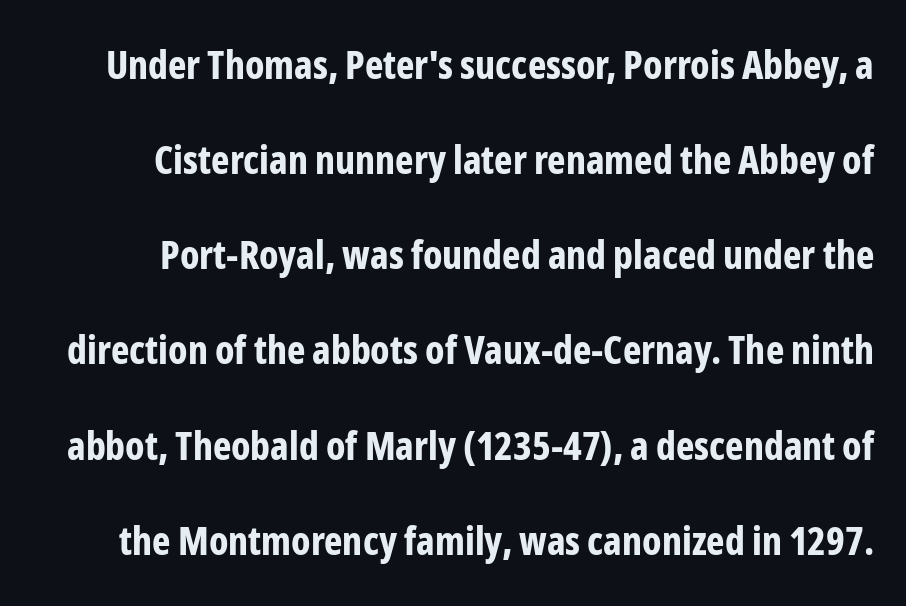
The letters carry no serifs — their stems end cleanly without finishing strokes. The string is rendered with underlining switched off. Weight check: bold — yes, fully. A typesetter would call this zero additional tracking. Regarding leading, the lines here are spaced well apart.
